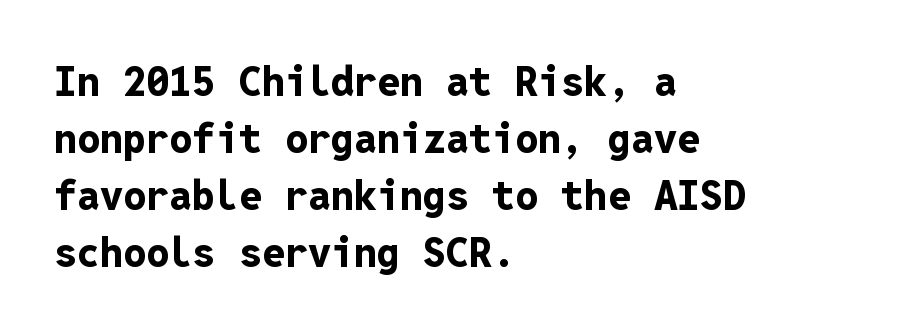
Compared with typical body copy, the letter spacing here is the same. Stroke terminals: plain, sans-serif. Line beginnings align vertically; line endings do not. Rendered with straight, roman letterforms.
